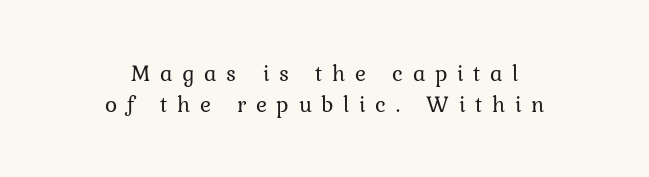
Q: Is the text bold? A: No.
Q: Is the text italic (slanted)? A: No, it is upright.
Q: Is the text underlined? A: No.
Q: How is the paragraph aligned? A: Centered.
Q: Is the spacing between letters normal or unusually wide? A: Unusually wide.
Q: Is the spacing between lines tight, normal or loose? A: Normal.
